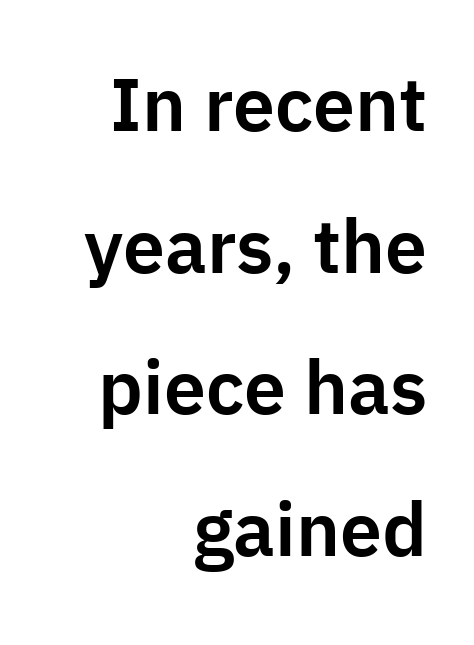
{"serif": "no", "italic": "no", "width": "normal", "stroke_contrast": "low", "x_height": "medium", "monospaced": "no", "underline": "no", "align": "right", "line_spacing_ratio": 1.89, "letter_spacing": "normal", "letter_spacing_em": 0.0, "glyph_px": 75}
